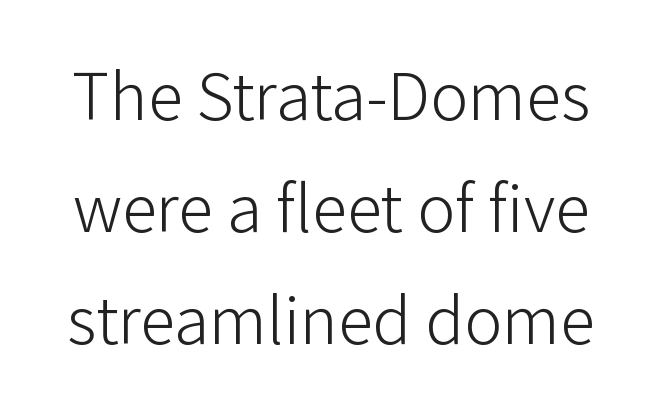
{"serif": "no", "italic": "no", "bold": "no", "weight": "light", "width": "normal", "stroke_contrast": "low", "x_height": "medium", "monospaced": "no", "underline": "no", "line_spacing": "normal", "line_spacing_ratio": 1.58, "letter_spacing": "normal", "letter_spacing_em": 0.0, "glyph_px": 71}
